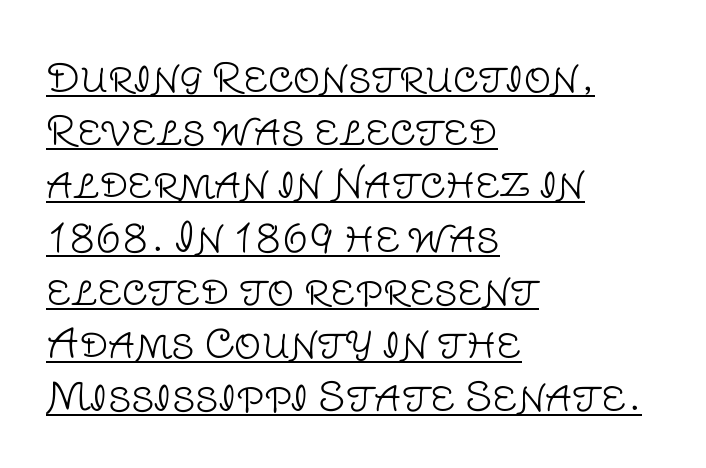
The image shows 38 px light sans-serif type; set left-aligned, normal line spacing (1.4x), normal letter spacing, underlined; low stroke contrast and a large x-height.
